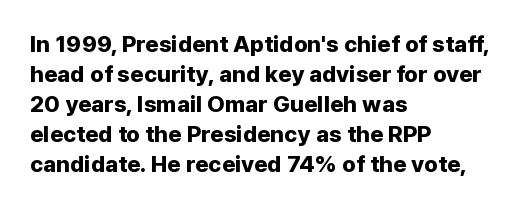
Q: Is the text bold? A: Yes.
Q: Is the text italic (slanted)? A: No, it is upright.
Q: Is the text underlined? A: No.
Q: How is the paragraph aligned? A: Left-aligned.
Q: Is the spacing between letters normal or unusually wide? A: Normal.
Q: Is the spacing between lines tight, normal or loose? A: Normal.
